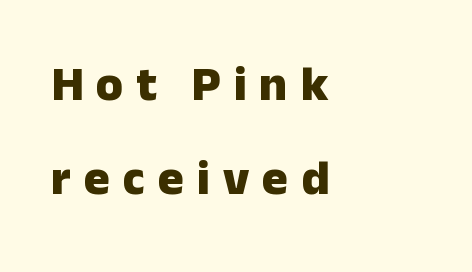
The sample has been set heavy, in full bold. Character widths vary here, with narrow letters taking less room than wide ones. Unlike italic type, these characters show no tilt at all. This is sans-serif lettering, the kind often seen on screens and signage. The passage shown stacks its lines with a broad gap.
